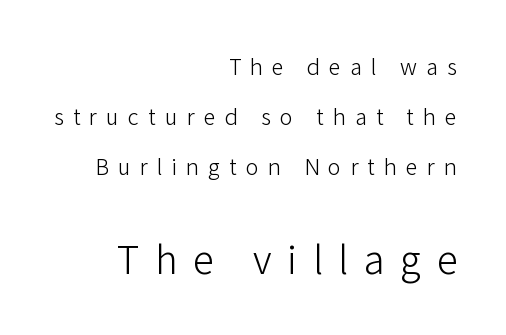
The image shows 38 px light sans-serif type, upright; set right-aligned, loose line spacing (2.27x), unusually wide letter spacing (+0.41 em), not underlined; the second (bottom) block is 1.73x larger; low stroke contrast and a medium x-height.
